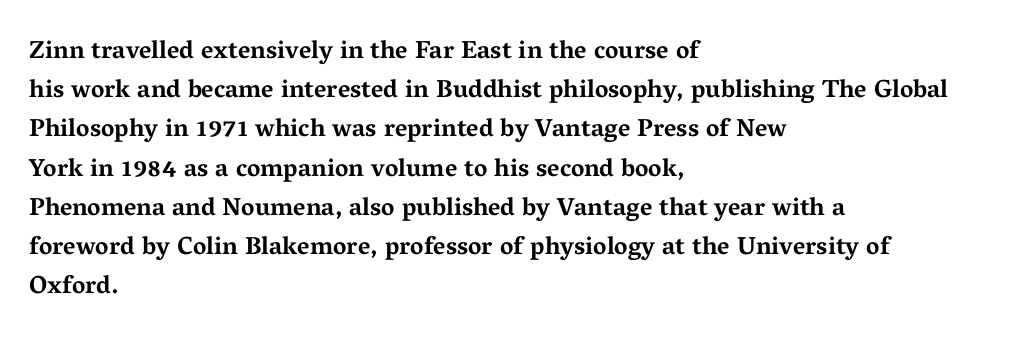
Q: Is the text bold? A: Yes.
Q: Is the text italic (slanted)? A: No, it is upright.
Q: Is the text underlined? A: No.
Q: How is the paragraph aligned? A: Left-aligned.
Q: Is the spacing between letters normal or unusually wide? A: Normal.
Q: Is the spacing between lines tight, normal or loose? A: Normal.
